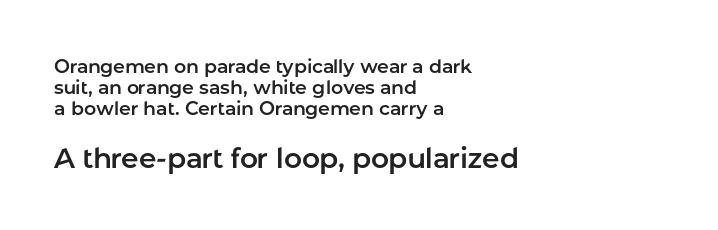
{"serif": "no", "italic": "no", "width": "normal", "stroke_contrast": "low", "x_height": "medium", "monospaced": "no", "underline": "no", "align": "left", "line_spacing": "tight", "line_spacing_ratio": 1.11, "letter_spacing": "normal", "letter_spacing_em": 0.0, "larger_block": "second", "size_ratio": 1.47, "glyph_px": 28}
